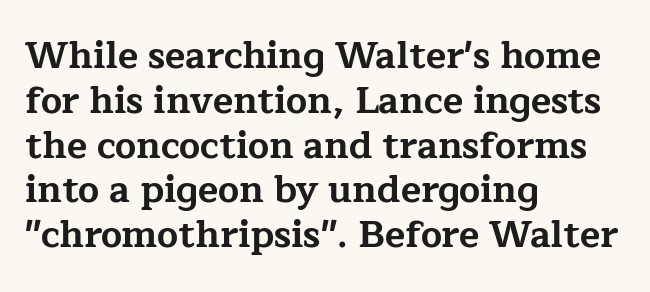
Q: Is the text bold? A: Yes.
Q: Is the text italic (slanted)? A: No, it is upright.
Q: Is the typeface a serif or a sans-serif typeface? A: Serif.
Q: Is the text underlined? A: No.
Q: How is the paragraph aligned? A: Left-aligned.
Q: Is the spacing between letters normal or unusually wide? A: Normal.
Q: Width (condensed, normal, or wide)? A: Wide.
Q: Stroke contrast? A: Low.
Q: x-height? A: Medium.
Q: Monospaced? A: No.
